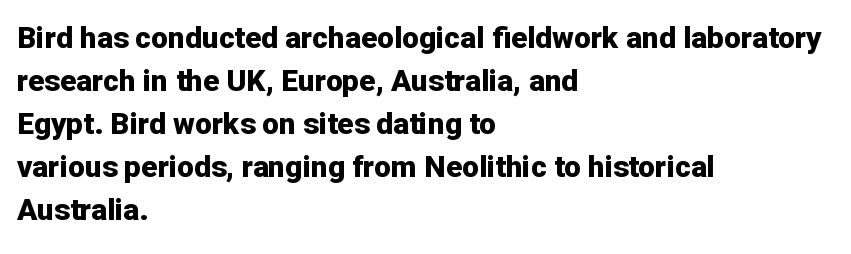
Q: Is the text bold? A: Yes.
Q: Is the text italic (slanted)? A: No, it is upright.
Q: Is the typeface a serif or a sans-serif typeface? A: Sans-serif.
Q: Is the text underlined? A: No.
Q: How is the paragraph aligned? A: Left-aligned.
Q: Is the spacing between letters normal or unusually wide? A: Normal.
Q: Is the spacing between lines tight, normal or loose? A: Normal.
Q: Width (condensed, normal, or wide)? A: Normal.
Q: Stroke contrast? A: Low.
Q: x-height? A: Medium.
Q: Monospaced? A: No.
